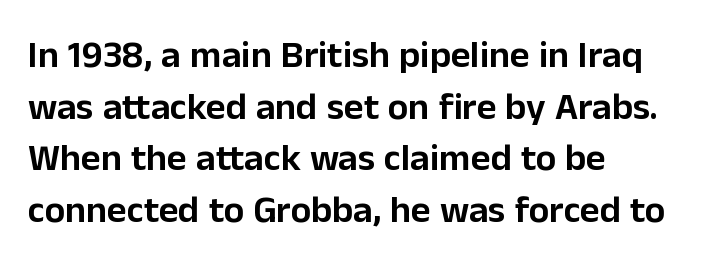
{"serif": "no", "italic": "no", "width": "normal", "stroke_contrast": "low", "x_height": "medium", "monospaced": "no", "underline": "no", "align": "left", "line_spacing": "normal", "line_spacing_ratio": 1.36, "letter_spacing": "normal", "letter_spacing_em": 0.0, "glyph_px": 38}
